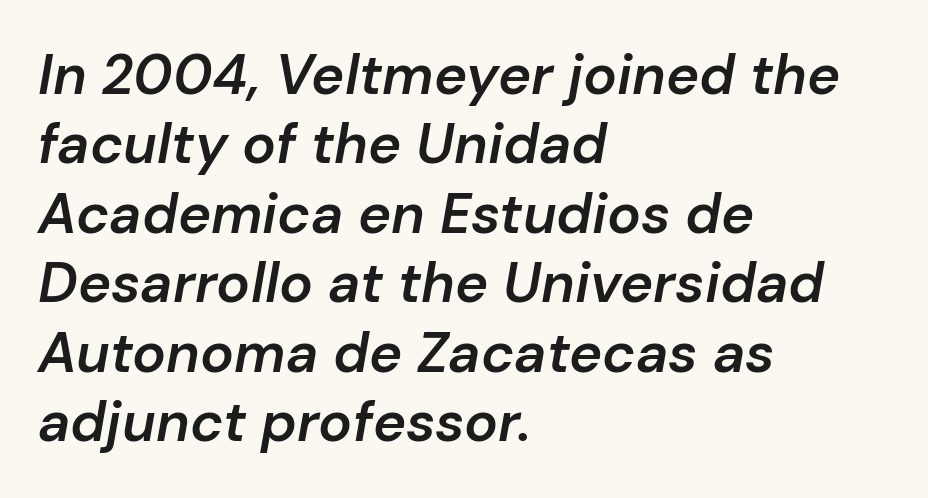
{"italic": "yes", "lean": "right", "slant_degrees": 10, "bold": "semi", "weight": "semibold", "width": "normal", "stroke_contrast": "low", "x_height": "medium", "monospaced": "no", "underline": "no", "align": "left", "line_spacing_ratio": 1.24, "letter_spacing": "normal", "letter_spacing_em": 0.0, "glyph_px": 56}
